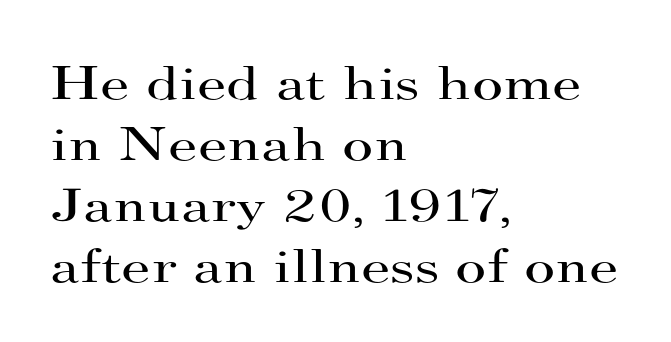
Weight class: somewhere from thin through regular. Look at the bottom of the vertical strokes: they flare into serifs here. Italic? Not at all — the glyphs are vertical. The line texture is even and compact thanks to regular tracking.
